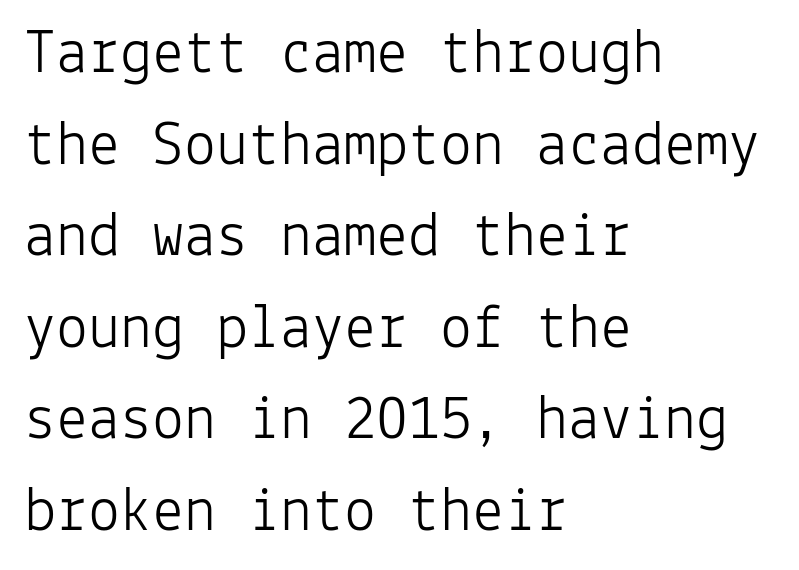
{"serif": "no", "italic": "no", "bold": "no", "weight": "light", "width": "normal", "stroke_contrast": "low", "x_height": "medium", "monospaced": "yes", "underline": "no", "align": "left", "line_spacing": "normal", "line_spacing_ratio": 1.43, "letter_spacing": "normal", "letter_spacing_em": 0.0, "glyph_px": 64}
